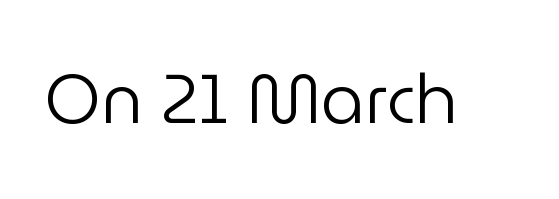
{"serif": "no", "italic": "no", "bold": "no", "weight": "regular", "width": "normal", "stroke_contrast": "low", "x_height": "medium", "monospaced": "no", "underline": "no", "letter_spacing": "normal", "letter_spacing_em": 0.0, "glyph_px": 68}
